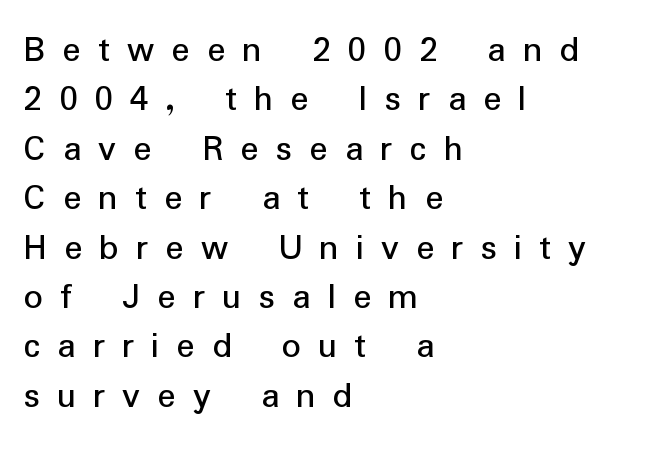
Q: Is the text bold? A: No.
Q: Is the text italic (slanted)? A: No, it is upright.
Q: Is the typeface a serif or a sans-serif typeface? A: Sans-serif.
Q: Is the text underlined? A: No.
Q: How is the paragraph aligned? A: Left-aligned.
Q: Is the spacing between letters normal or unusually wide? A: Unusually wide.
Q: Is the spacing between lines tight, normal or loose? A: Normal.
Q: Width (condensed, normal, or wide)? A: Normal.
Q: Stroke contrast? A: Low.
Q: x-height? A: Medium.
Q: Monospaced? A: No.
